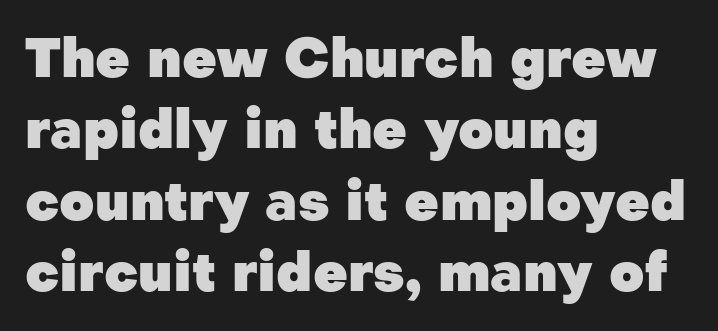
{"serif": "no", "italic": "no", "bold": "yes", "weight": "heavy", "width": "normal", "stroke_contrast": "low", "x_height": "medium", "monospaced": "no", "underline": "no", "align": "left", "line_spacing": "normal", "line_spacing_ratio": 1.32, "letter_spacing": "normal", "letter_spacing_em": 0.0, "glyph_px": 54}
